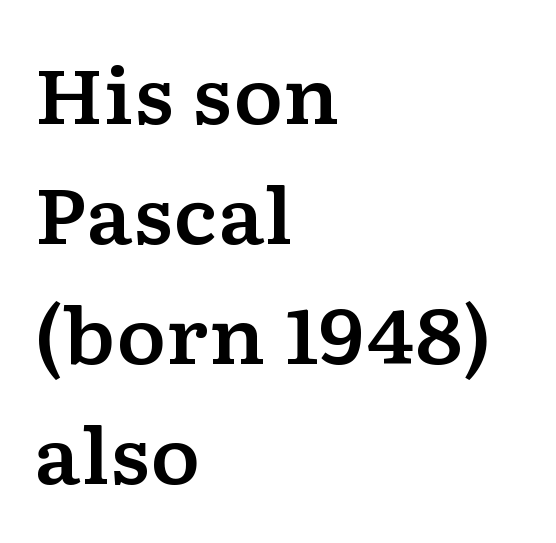
{"serif": "yes", "italic": "no", "width": "wide", "stroke_contrast": "low", "x_height": "medium", "monospaced": "no", "underline": "no", "align": "left", "line_spacing": "normal", "line_spacing_ratio": 1.58, "letter_spacing": "normal", "letter_spacing_em": 0.0, "glyph_px": 76}
